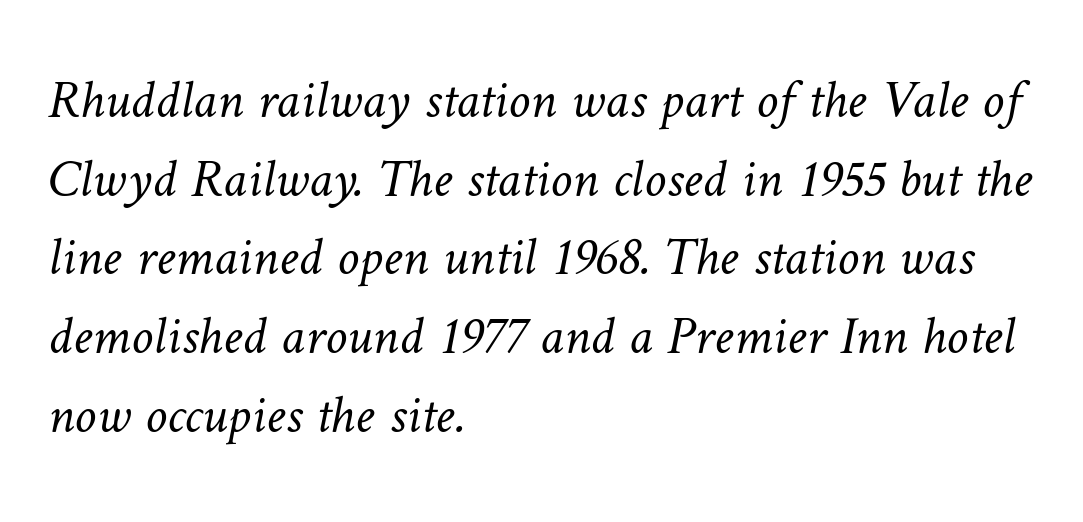
{"bold": "no", "weight": "light", "width": "normal", "stroke_contrast": "low", "x_height": "medium", "monospaced": "no", "underline": "no", "align": "left", "line_spacing": "normal", "line_spacing_ratio": 1.43, "letter_spacing": "normal", "letter_spacing_em": 0.0, "glyph_px": 55}
